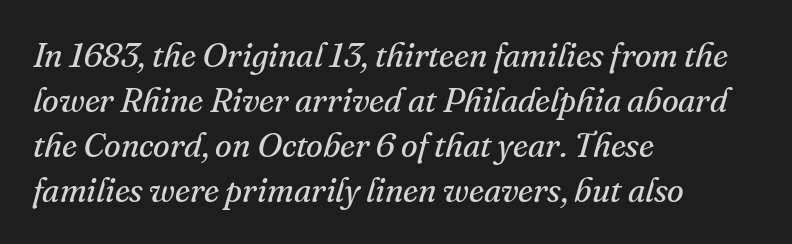
The image shows 34 px regular-weight serif type, italic (leaning right); set left-aligned, normal line spacing (1.32x), normal letter spacing, not underlined; medium stroke contrast and a small x-height.
